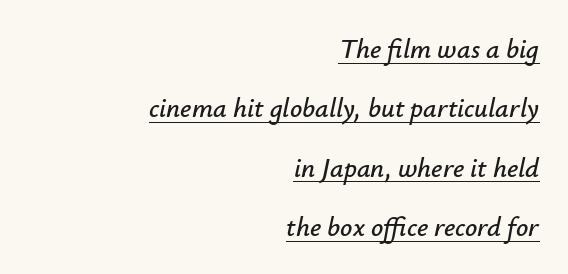
Nobody touched the tracking dial on this one. It's the slanting kind of type. A typographer would call this underscored text. The setting favours the right margin, as signatures and pull-quotes sometimes do. Line spacing here is loose.
